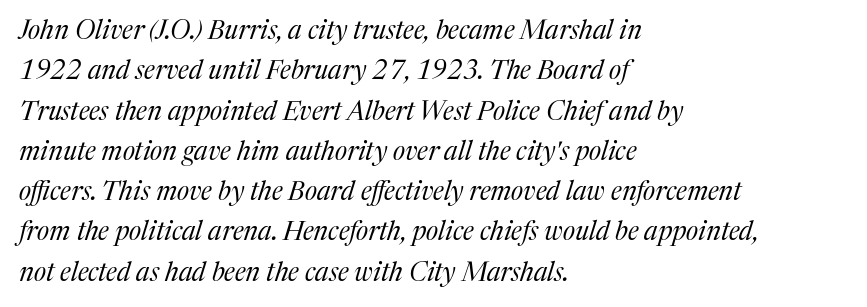
Nothing unusual about the tracking: characters are spaced as the font intends. Does the leading feel generous? No, just average. Counters stay open thanks to moderate or lighter strokes. Descender tails drop into unmarked territory. Casual observation: everything's shoved over to the left.
